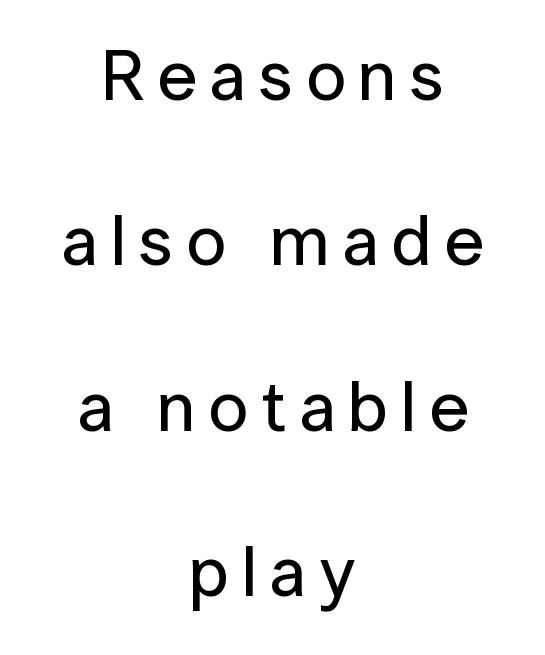
Q: Is the text italic (slanted)? A: No, it is upright.
Q: Is the typeface a serif or a sans-serif typeface? A: Sans-serif.
Q: Is the text underlined? A: No.
Q: How is the paragraph aligned? A: Centered.
Q: Is the spacing between lines tight, normal or loose? A: Loose.
Q: Width (condensed, normal, or wide)? A: Normal.
Q: Stroke contrast? A: Low.
Q: x-height? A: Medium.
Q: Monospaced? A: No.
